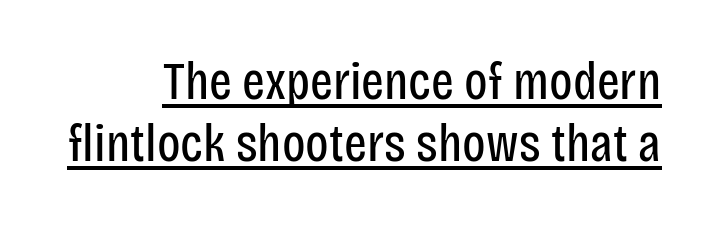
Quick note: underline on. Rendered with straight, roman letterforms. Nope, no serifs anywhere on these letters. Looks like regular typesetting: each glyph gets only the width it needs. Horizontal bands of white between lines are thin slivers.
